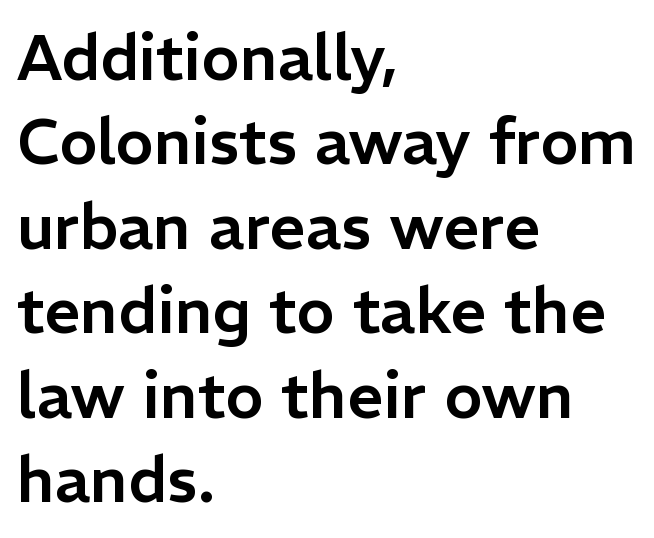
Q: Is the text italic (slanted)? A: No, it is upright.
Q: Is the typeface a serif or a sans-serif typeface? A: Sans-serif.
Q: Is the text underlined? A: No.
Q: How is the paragraph aligned? A: Left-aligned.
Q: Is the spacing between letters normal or unusually wide? A: Normal.
Q: Is the spacing between lines tight, normal or loose? A: Normal.
Q: Width (condensed, normal, or wide)? A: Normal.
Q: Stroke contrast? A: Low.
Q: x-height? A: Medium.
Q: Monospaced? A: No.
